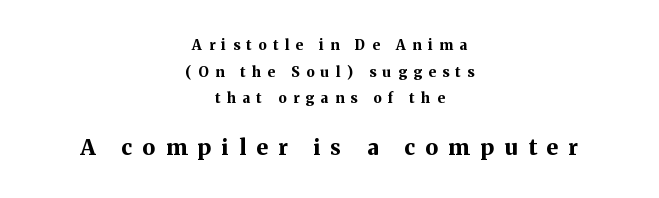
Q: Is the text bold? A: Yes.
Q: Is the text italic (slanted)? A: No, it is upright.
Q: Is the text underlined? A: No.
Q: How is the paragraph aligned? A: Centered.
Q: Is the spacing between letters normal or unusually wide? A: Unusually wide.
Q: Is the spacing between lines tight, normal or loose? A: Loose.
Q: Which block of text is set in a larger size, the first (top) or the second (bottom)? A: The second (bottom) one.
